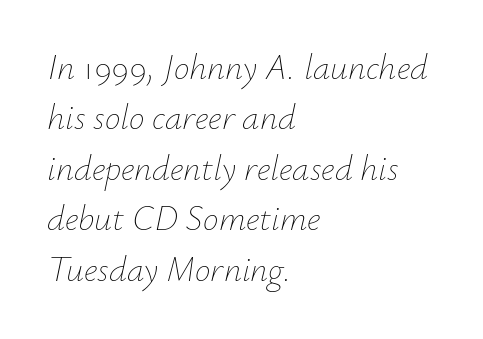
The image shows 35 px thin type, italic (leaning right); set left-aligned, normal line spacing (1.44x), normal letter spacing, not underlined; low stroke contrast and a small x-height.
